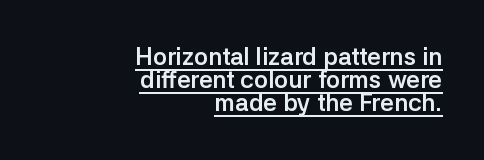
Casual observation: everything's shoved over to the right. Thick stems and heavy bowls — unmistakably bold. A rule runs beneath these lines of type. This sample uses an upright cut, with every glyph sitting square on the baseline. In terms of letterspacing, this is plain default setting.
